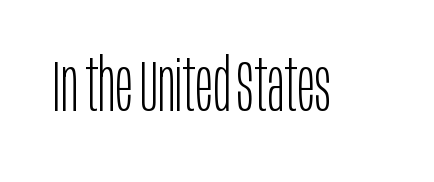
Q: Is the text bold? A: No.
Q: Is the text italic (slanted)? A: No, it is upright.
Q: Is the typeface a serif or a sans-serif typeface? A: Sans-serif.
Q: Is the text underlined? A: No.
Q: Is the spacing between letters normal or unusually wide? A: Normal.
Q: Width (condensed, normal, or wide)? A: Condensed.
Q: Stroke contrast? A: Low.
Q: x-height? A: Large.
Q: Monospaced? A: No.
